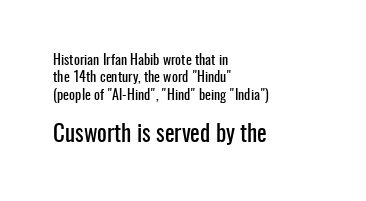
Q: Is the text italic (slanted)? A: No, it is upright.
Q: Is the text underlined? A: No.
Q: How is the paragraph aligned? A: Left-aligned.
Q: Is the spacing between letters normal or unusually wide? A: Normal.
Q: Which block of text is set in a larger size, the first (top) or the second (bottom)? A: The second (bottom) one.
